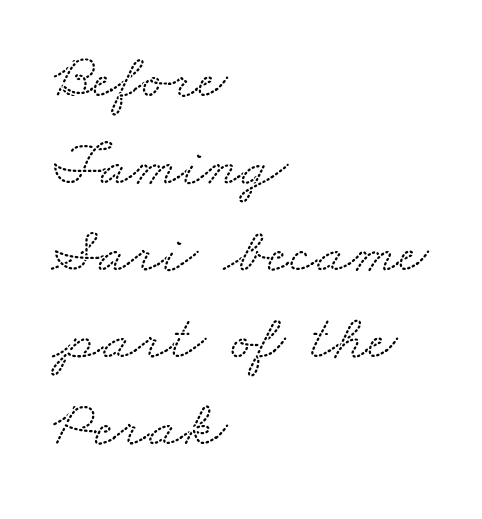
Q: Is the typeface a serif or a sans-serif typeface? A: Serif.
Q: Is the text underlined? A: No.
Q: How is the paragraph aligned? A: Left-aligned.
Q: Is the spacing between letters normal or unusually wide? A: Normal.
Q: Is the spacing between lines tight, normal or loose? A: Normal.
Q: Width (condensed, normal, or wide)? A: Wide.
Q: Stroke contrast? A: Low.
Q: x-height? A: Small.
Q: Monospaced? A: No.
